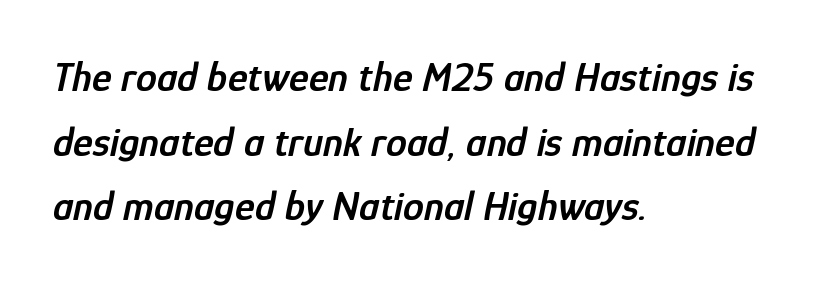
The image shows 42 px semibold, condensed type, italic (leaning right); set left-aligned, normal line spacing (1.54x), normal letter spacing, not underlined; low stroke contrast and a medium x-height.
